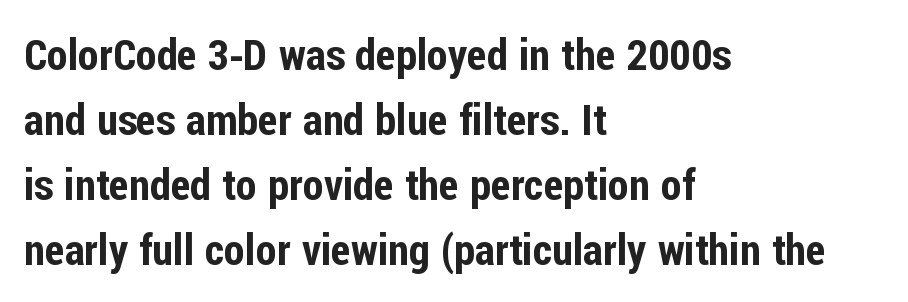
{"serif": "no", "italic": "no", "width": "condensed", "stroke_contrast": "low", "x_height": "medium", "monospaced": "no", "underline": "no", "align": "left", "line_spacing": "normal", "line_spacing_ratio": 1.51, "letter_spacing": "normal", "letter_spacing_em": 0.0, "glyph_px": 43}
